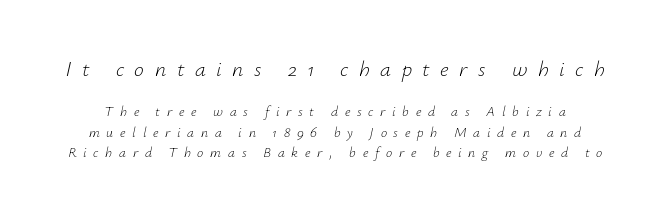
{"italic": "yes", "lean": "right", "slant_degrees": 12, "bold": "no", "underline": "no", "line_spacing": "normal", "line_spacing_ratio": 1.45, "letter_spacing": "wide", "letter_spacing_em": 0.48, "larger_block": "first", "size_ratio": 1.57, "glyph_px": 22}
